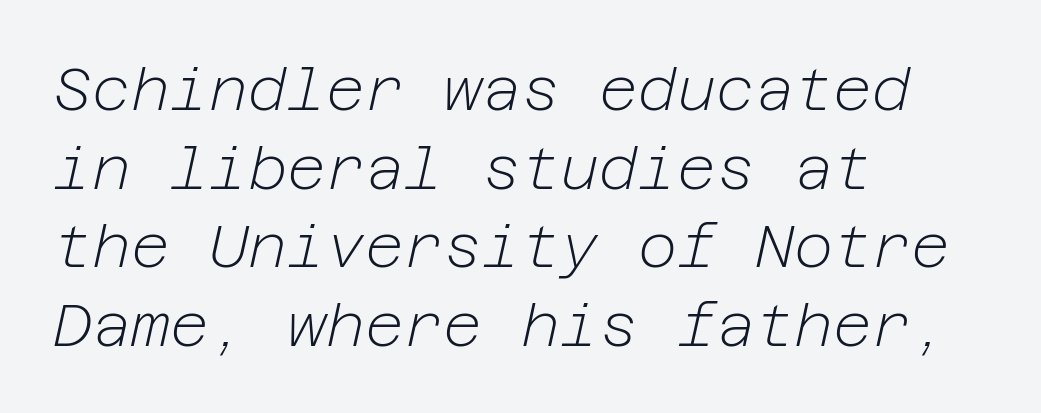
No letter is thick-stroked: the sample isn't bold. Would a proofreader flag this as italicized? Yes. Honestly, the row spacing looks completely unremarkable. Spacing between characters is what you'd get straight out of the box. The specimen omits any rule beneath the text block's lines. Line starts are locked; line ends wander.
